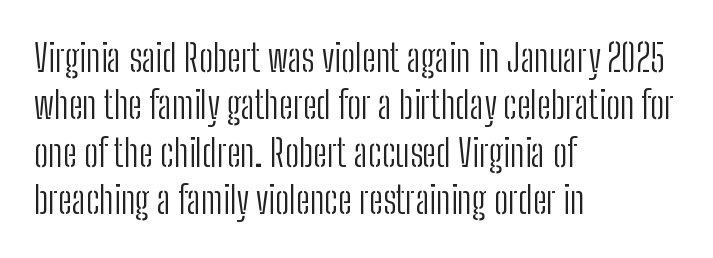
The image shows 38 px light, condensed sans-serif type, upright; set left-aligned, normal line spacing (1.25x), normal letter spacing, not underlined; low stroke contrast and a medium x-height.
